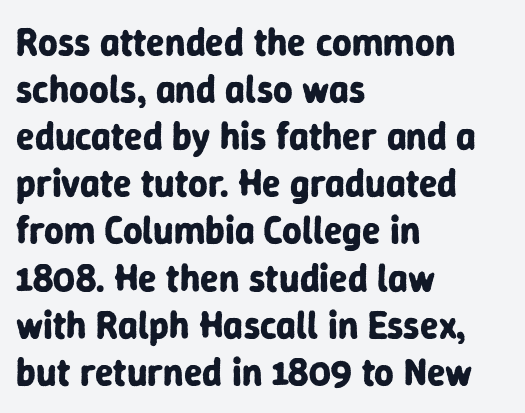
{"serif": "no", "italic": "no", "bold": "yes", "weight": "bold", "width": "normal", "stroke_contrast": "low", "x_height": "medium", "monospaced": "no", "underline": "no", "align": "left", "line_spacing_ratio": 1.24, "letter_spacing": "normal", "letter_spacing_em": 0.0, "glyph_px": 38}
